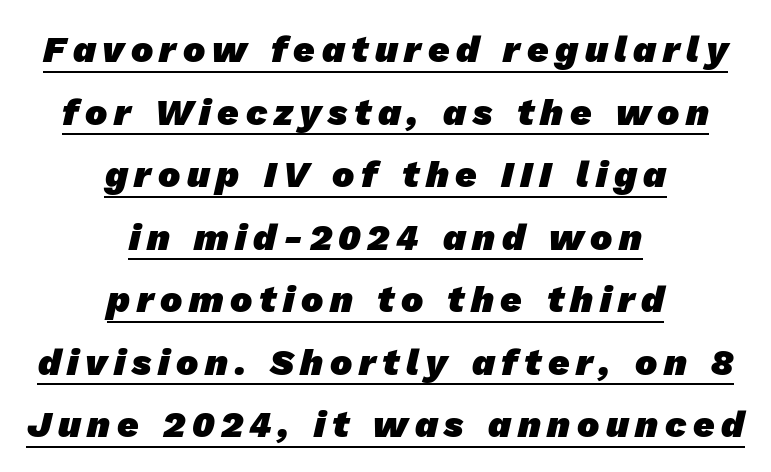
{"serif": "no", "bold": "yes", "weight": "heavy", "width": "normal", "stroke_contrast": "low", "x_height": "medium", "monospaced": "no", "underline": "yes", "align": "center", "line_spacing": "normal", "line_spacing_ratio": 1.69, "glyph_px": 37}
